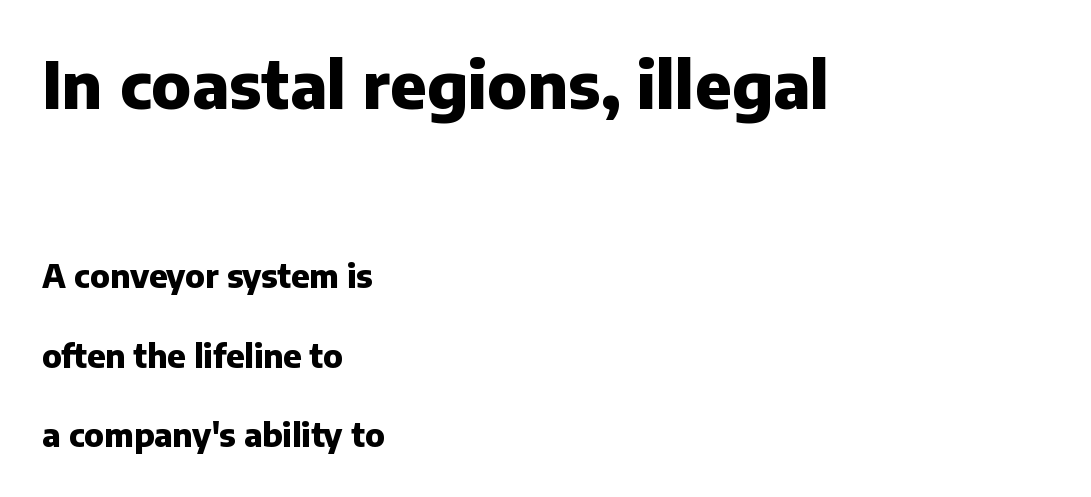
The image shows 65 px heavy sans-serif type, upright; set left-aligned, loose line spacing (2.48x), normal letter spacing, not underlined; the first (top) block is 2.03x larger; low stroke contrast and a medium x-height.
